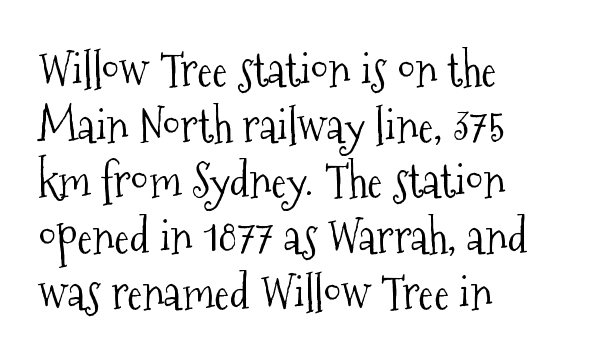
{"serif": "yes", "italic": "no", "bold": "no", "weight": "light", "width": "condensed", "stroke_contrast": "medium", "x_height": "medium", "monospaced": "no", "underline": "no", "align": "left", "line_spacing_ratio": 1.21, "letter_spacing": "normal", "letter_spacing_em": 0.0, "glyph_px": 46}
